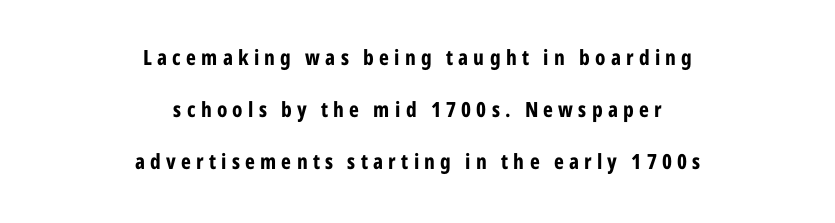
The image shows 21 px bold type, upright; set centered, loose line spacing (2.48x), unusually wide letter spacing (+0.25 em), not underlined.
